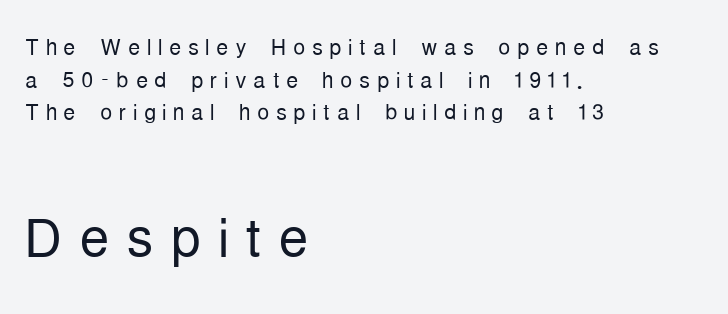
The image shows 75 px light, condensed sans-serif type, upright; set left-aligned, tight line spacing (1.09x), unusually wide letter spacing (+0.22 em), not underlined; the second (bottom) block is 2.5x larger; low stroke contrast and a medium x-height.
